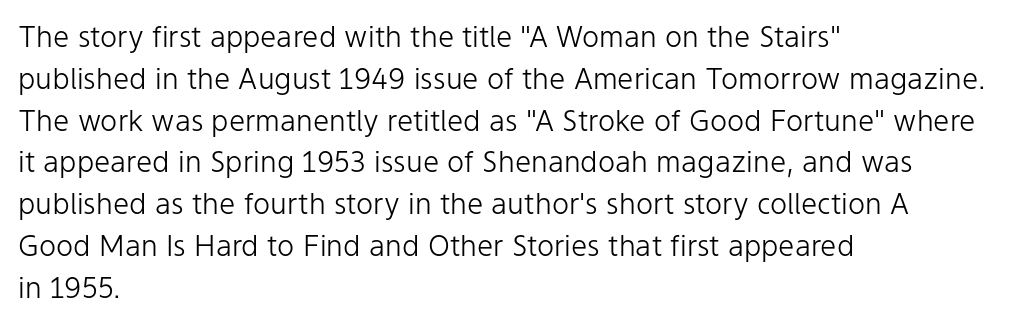
Q: Is the text bold? A: No.
Q: Is the text italic (slanted)? A: No, it is upright.
Q: Is the typeface a serif or a sans-serif typeface? A: Sans-serif.
Q: Is the text underlined? A: No.
Q: How is the paragraph aligned? A: Left-aligned.
Q: Is the spacing between letters normal or unusually wide? A: Normal.
Q: Is the spacing between lines tight, normal or loose? A: Normal.
Q: Width (condensed, normal, or wide)? A: Normal.
Q: Stroke contrast? A: Low.
Q: x-height? A: Medium.
Q: Monospaced? A: No.
